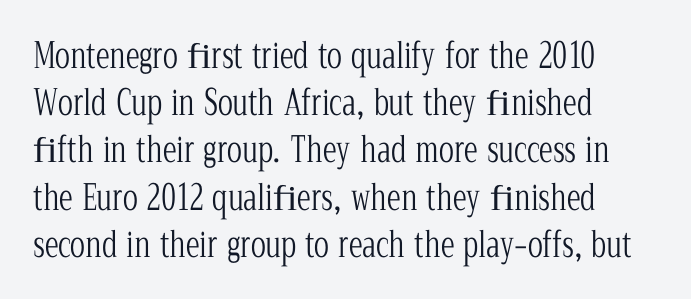
{"serif": "yes", "italic": "no", "bold": "no", "weight": "light", "width": "condensed", "stroke_contrast": "low", "x_height": "medium", "monospaced": "no", "underline": "no", "align": "left", "line_spacing": "normal", "line_spacing_ratio": 1.35, "letter_spacing": "normal", "letter_spacing_em": 0.0, "glyph_px": 35}
